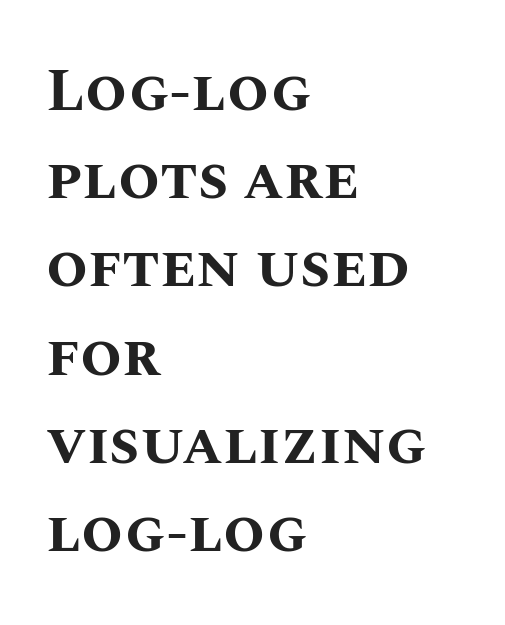
If you drew a ruler down the left edge, every line would touch it. Leading: standard. The passage shown has conventional tracking throughout. Is this a fixed-width face? No — the glyphs have proportional, varying widths.
